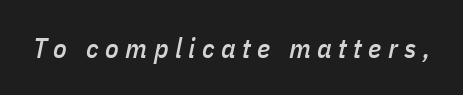
The image shows 28 px condensed type, italic (leaning right); set unusually wide letter spacing (+0.23 em), not underlined; low stroke contrast and a medium x-height.
